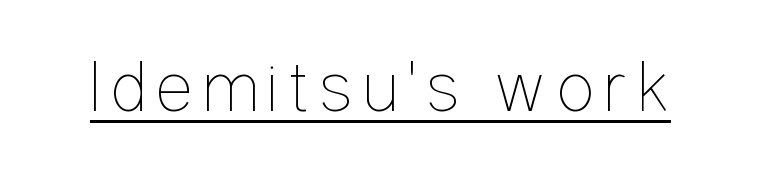
The image shows 74 px thin, condensed type, upright; set underlined; low stroke contrast and a medium x-height.
